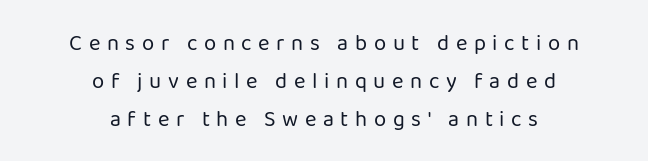
The image shows 22 px text type, upright; set centered, line spacing 1.72x, unusually wide letter spacing (+0.3 em), not underlined.
